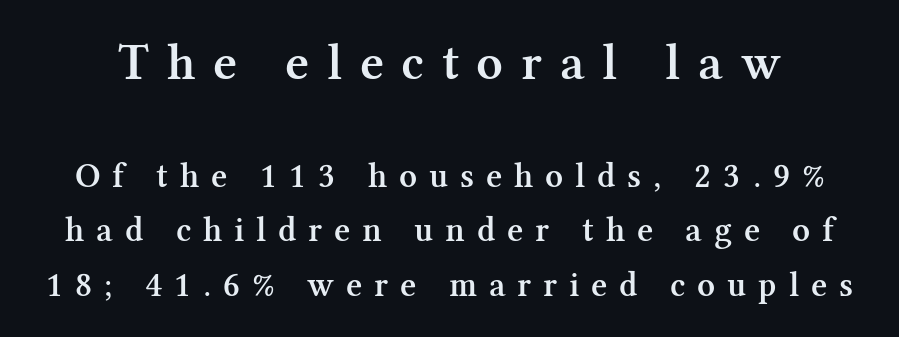
The line-height multiplier appears to be the usual default. Is this a sans? No — the strokes have serifs. If you squint, the top block still reads clearly — it's the larger of the two. A typesetter would mark this as roman, not italic.
